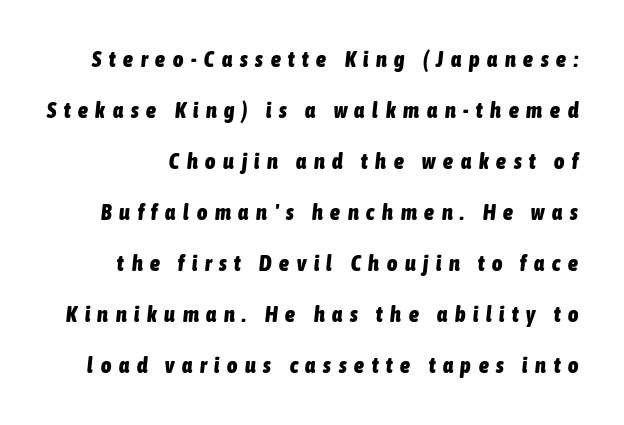
Q: Is the text bold? A: Yes.
Q: Is the text italic (slanted)? A: Yes, it leans right by about 6 degrees.
Q: Is the text underlined? A: No.
Q: Is the spacing between letters normal or unusually wide? A: Unusually wide.
Q: Is the spacing between lines tight, normal or loose? A: Loose.
